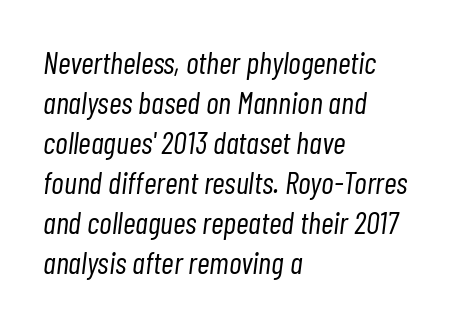
This rendering leaves character spacing at its baseline value. Each letter keeps its own natural width here, so spacing adapts to shape. The weight would be labelled regular, book, light, or lighter still. Descenders hang freely into open space.
